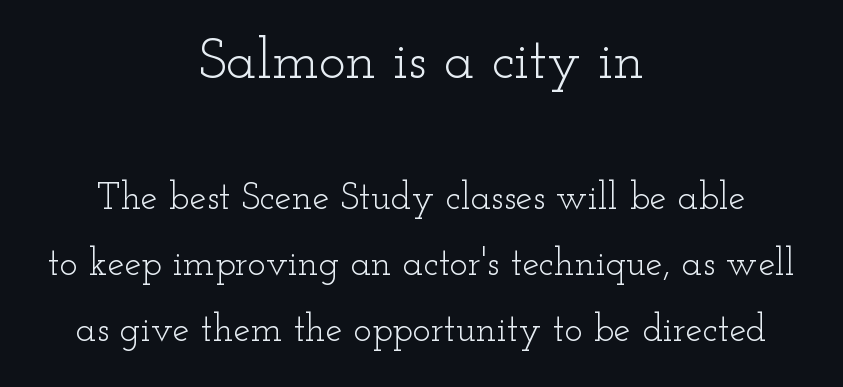
{"serif": "yes", "italic": "no", "bold": "no", "weight": "light", "width": "wide", "stroke_contrast": "low", "x_height": "small", "monospaced": "no", "underline": "no", "align": "center", "line_spacing_ratio": 1.74, "letter_spacing": "normal", "letter_spacing_em": 0.0, "larger_block": "first", "size_ratio": 1.5, "glyph_px": 57}
